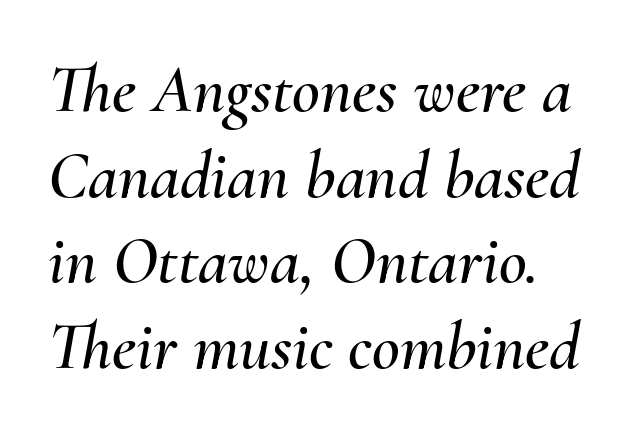
Q: Is the text italic (slanted)? A: Yes, it leans right by about 10 degrees.
Q: Is the text underlined? A: No.
Q: Is the spacing between letters normal or unusually wide? A: Normal.
Q: Is the spacing between lines tight, normal or loose? A: Normal.
Q: Width (condensed, normal, or wide)? A: Normal.
Q: Stroke contrast? A: Medium.
Q: x-height? A: Small.
Q: Monospaced? A: No.
